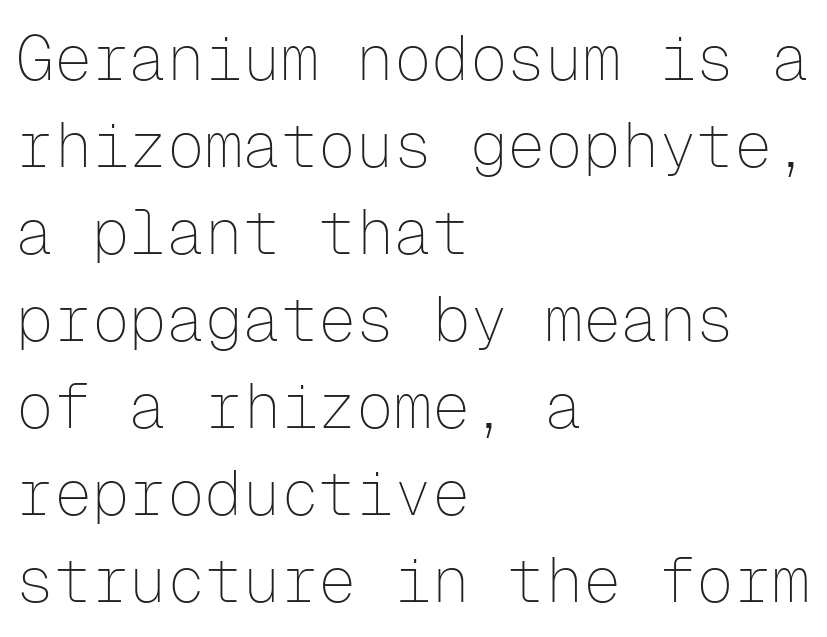
The specimen omits any rule beneath the text block's lines. Counters stay open thanks to moderate or lighter strokes. Check where the strokes stop: nothing finishes them off — pure sans. Designer's note — italics off, roman on.
